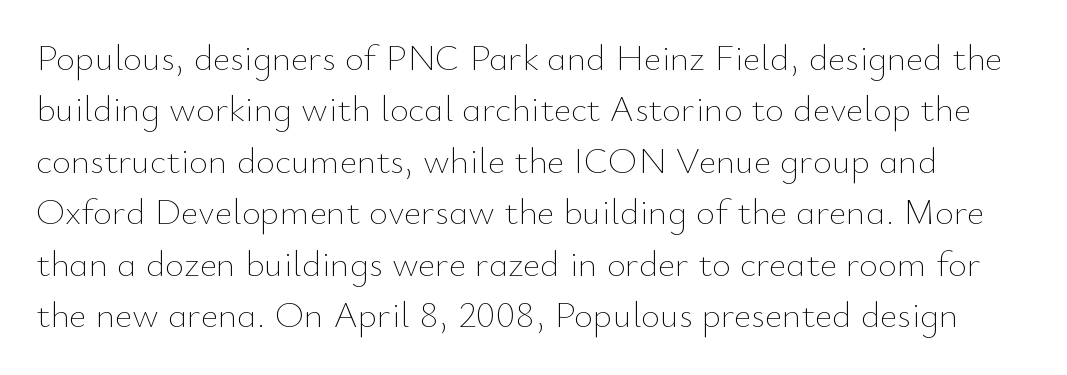
{"italic": "no", "bold": "no", "weight": "thin", "width": "normal", "stroke_contrast": "low", "x_height": "small", "monospaced": "no", "underline": "no", "line_spacing": "normal", "line_spacing_ratio": 1.39, "letter_spacing": "normal", "letter_spacing_em": 0.0, "glyph_px": 37}
